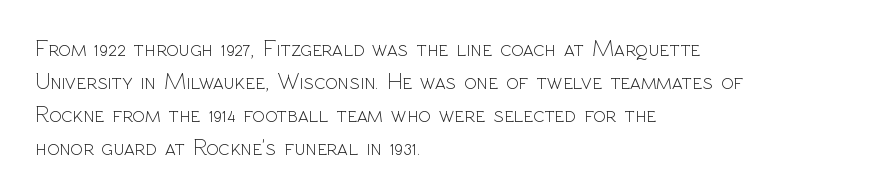
Q: Is the text bold? A: No.
Q: Is the text italic (slanted)? A: No, it is upright.
Q: Is the text underlined? A: No.
Q: How is the paragraph aligned? A: Left-aligned.
Q: Is the spacing between letters normal or unusually wide? A: Normal.
Q: Is the spacing between lines tight, normal or loose? A: Normal.
